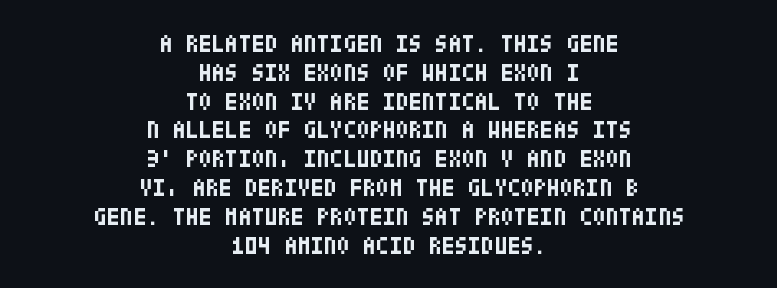
The image shows 24 px bold type, upright; set centered, line spacing 1.2x, normal letter spacing, not underlined.
